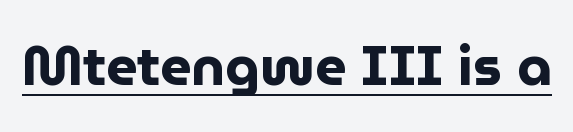
{"serif": "no", "italic": "no", "bold": "yes", "weight": "bold", "width": "normal", "stroke_contrast": "low", "x_height": "medium", "monospaced": "no", "underline": "yes", "letter_spacing": "normal", "letter_spacing_em": 0.0, "glyph_px": 55}
